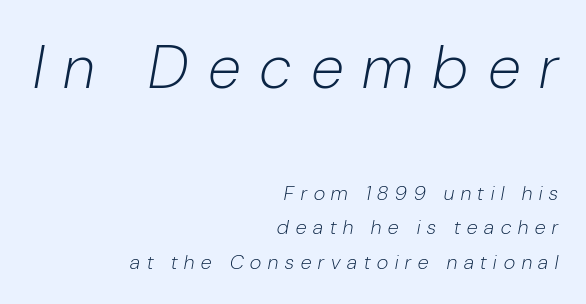
Check the space under the baseline: it is left empty. Caption: expanded tracking, letters set apart. These lines stack with their right ends in a neat column. A typesetter would call this proportional, since set widths differ per character. The whole block is typeset with a tilt. Stems here are at most as thick as an everyday book face.
